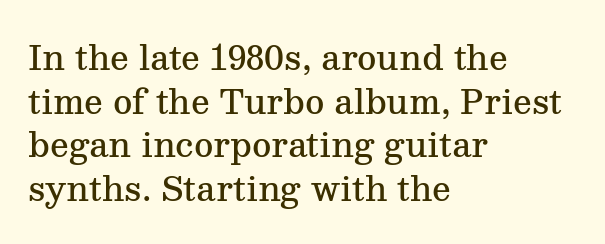
Does extra space separate the letters? No, they use regular spacing. The lettering holds an erect, upright posture throughout. Summary of vertical rhythm: regular, with standard interline spacing. Layout note: lines flush left. Type without underlining.
